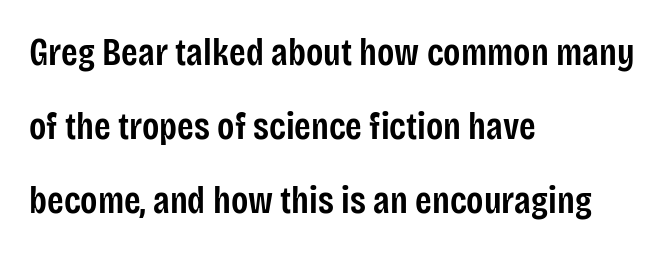
Q: Is the text bold? A: Semi-bold.
Q: Is the text italic (slanted)? A: No, it is upright.
Q: Is the typeface a serif or a sans-serif typeface? A: Sans-serif.
Q: Is the text underlined? A: No.
Q: How is the paragraph aligned? A: Left-aligned.
Q: Is the spacing between letters normal or unusually wide? A: Normal.
Q: Is the spacing between lines tight, normal or loose? A: Loose.
Q: Width (condensed, normal, or wide)? A: Condensed.
Q: Stroke contrast? A: Low.
Q: x-height? A: Large.
Q: Monospaced? A: No.
